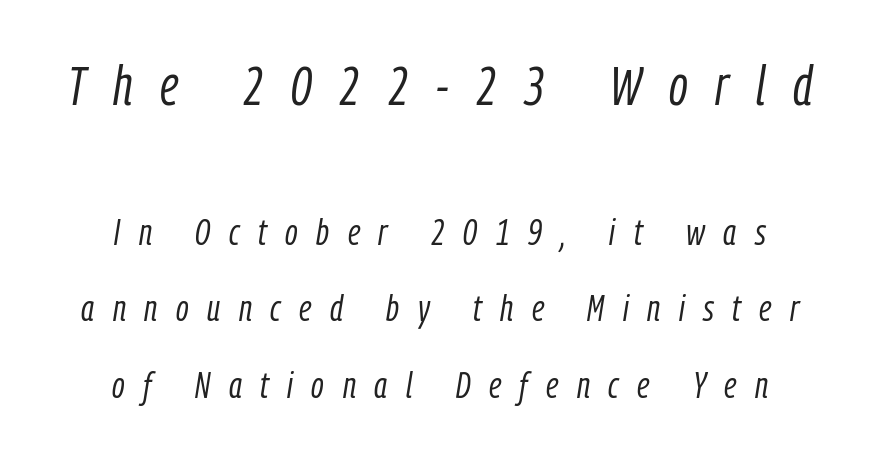
The area under the type is left untouched. The letters advance in unequal steps, a hallmark of proportional type. Compared with a typical body face, this is equally light or lighter still. Short and long lines alike share a common midpoint. The face used here is rendered with a markedly widened letterfit. Is the type slanted? Yes — the strokes lean at a clear angle.
